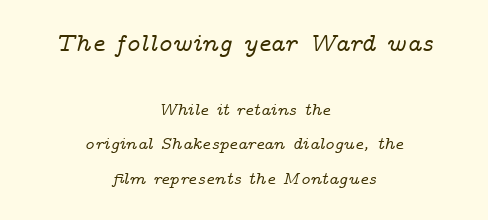
The image shows 25 px text type, italic (leaning right); set centered, loose line spacing (2.03x), normal letter spacing, not underlined; the first (top) block is 1.47x larger.
